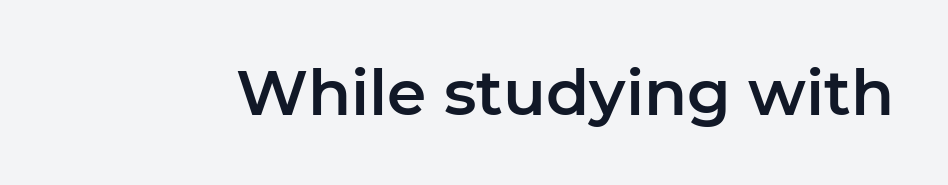
In terms of letterspacing, this is plain default setting. These lines are rendered in a variable-pitch font. Lines of text with bare space underneath. Typographically, this falls in the sans-serif category. Rendered with straight, roman letterforms.
